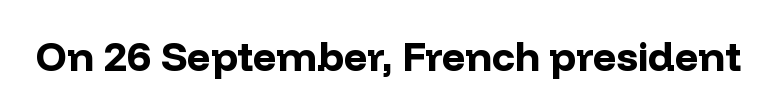
The lettering holds an erect, upright posture throughout. In terms of weight, the rendering is a true, heavy bold. Beneath every word, the page is bare. The type family on display is of the sans-serif kind. Does extra space separate the letters? No, they use regular spacing. Each letter keeps its own natural width here, so spacing adapts to shape.
